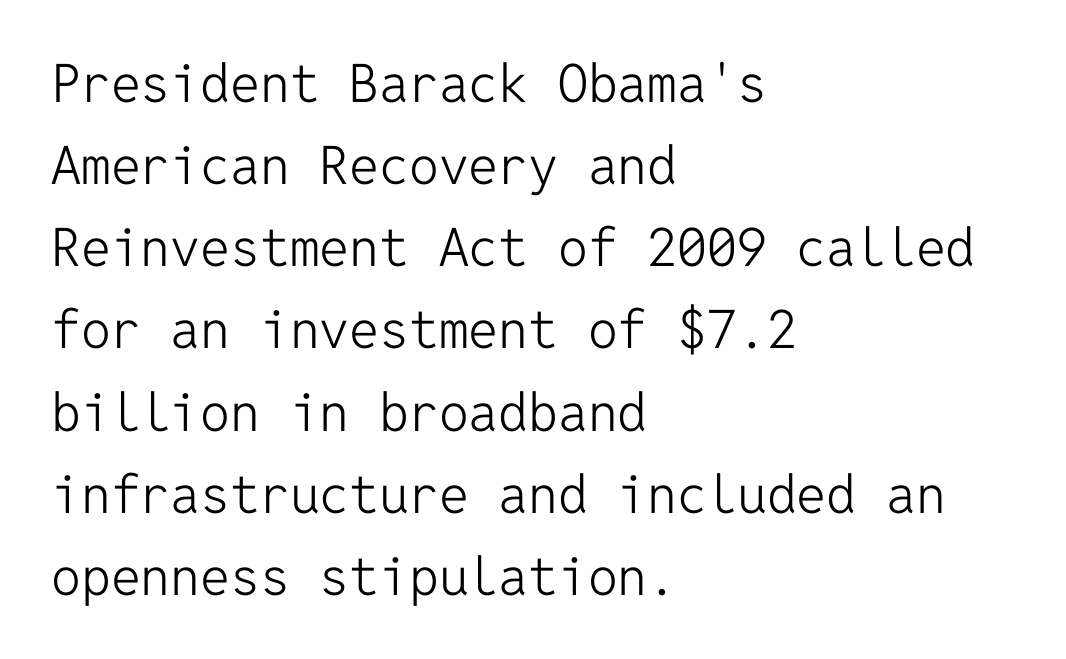
Q: Is the text bold? A: No.
Q: Is the text italic (slanted)? A: No, it is upright.
Q: Is the typeface a serif or a sans-serif typeface? A: Sans-serif.
Q: Is the text underlined? A: No.
Q: How is the paragraph aligned? A: Left-aligned.
Q: Is the spacing between letters normal or unusually wide? A: Normal.
Q: Is the spacing between lines tight, normal or loose? A: Normal.
Q: Width (condensed, normal, or wide)? A: Normal.
Q: Stroke contrast? A: Low.
Q: x-height? A: Medium.
Q: Monospaced? A: Yes.
